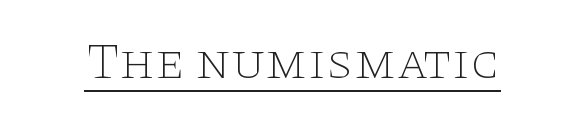
The image shows 51 px thin, wide serif type, upright; set normal letter spacing, underlined; low stroke contrast and a large x-height.
